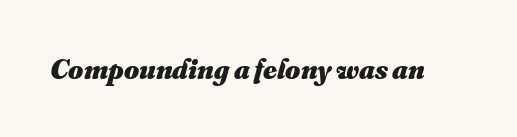
The image shows 29 px heavy type; set normal letter spacing, not underlined; medium stroke contrast and a small x-height.
